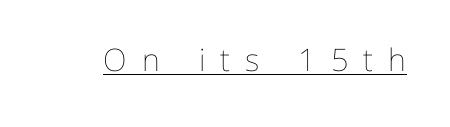
{"italic": "no", "bold": "no", "weight": "thin", "width": "normal", "stroke_contrast": "low", "x_height": "medium", "monospaced": "no", "underline": "yes", "letter_spacing": "wide", "letter_spacing_em": 0.48, "glyph_px": 31}
